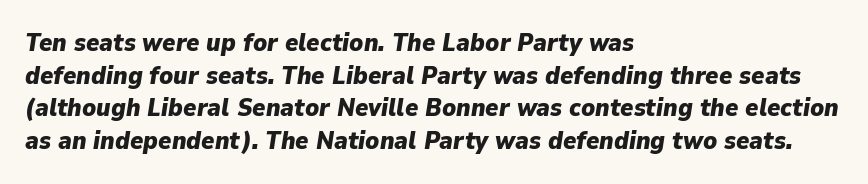
{"italic": "yes", "lean": "right", "slant_degrees": 9, "bold": "yes", "underline": "no", "align": "left", "line_spacing": "normal", "line_spacing_ratio": 1.31, "letter_spacing": "normal", "letter_spacing_em": 0.0, "glyph_px": 25}
